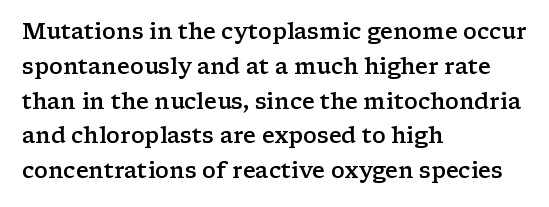
Firm but not heavy-handed strokes: this text is semibold. The specimen omits any rule beneath the text block's lines. Ordinary non-slanted type is in use. Each new line begins a customary step beneath the previous one. The line texture is even and compact thanks to regular tracking.
